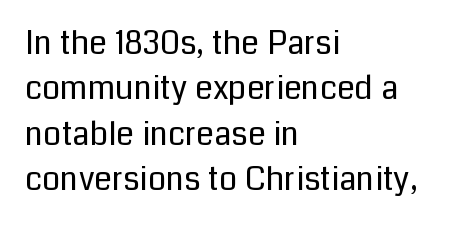
Q: Is the text bold? A: No.
Q: Is the text italic (slanted)? A: No, it is upright.
Q: Is the typeface a serif or a sans-serif typeface? A: Sans-serif.
Q: Is the text underlined? A: No.
Q: How is the paragraph aligned? A: Left-aligned.
Q: Is the spacing between letters normal or unusually wide? A: Normal.
Q: Is the spacing between lines tight, normal or loose? A: Normal.
Q: Width (condensed, normal, or wide)? A: Normal.
Q: Stroke contrast? A: Low.
Q: x-height? A: Medium.
Q: Monospaced? A: No.
